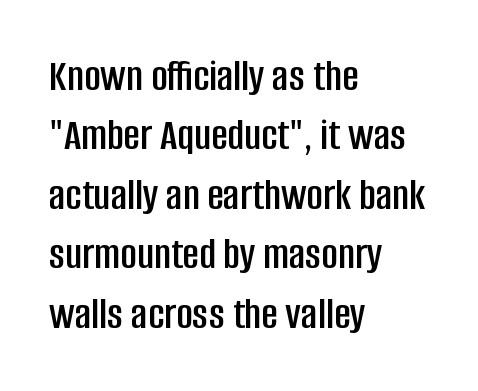
Q: Is the text italic (slanted)? A: No, it is upright.
Q: Is the typeface a serif or a sans-serif typeface? A: Sans-serif.
Q: Is the text underlined? A: No.
Q: How is the paragraph aligned? A: Left-aligned.
Q: Is the spacing between letters normal or unusually wide? A: Normal.
Q: Is the spacing between lines tight, normal or loose? A: Normal.
Q: Width (condensed, normal, or wide)? A: Condensed.
Q: Stroke contrast? A: Low.
Q: x-height? A: Large.
Q: Monospaced? A: No.
